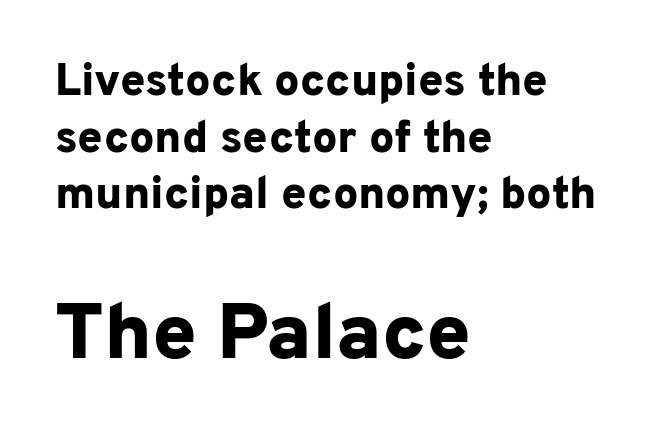
{"serif": "no", "italic": "no", "bold": "yes", "weight": "bold", "width": "normal", "stroke_contrast": "low", "x_height": "medium", "monospaced": "no", "underline": "no", "align": "left", "line_spacing": "normal", "line_spacing_ratio": 1.26, "letter_spacing": "normal", "letter_spacing_em": 0.0, "larger_block": "second", "size_ratio": 1.76, "glyph_px": 79}
